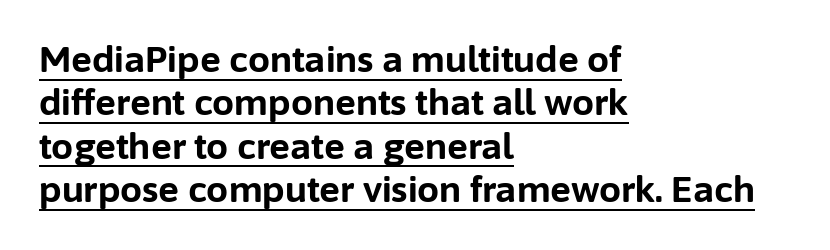
The image shows 35 px bold sans-serif type, upright; set left-aligned, line spacing 1.24x, normal letter spacing, underlined; low stroke contrast and a medium x-height.
